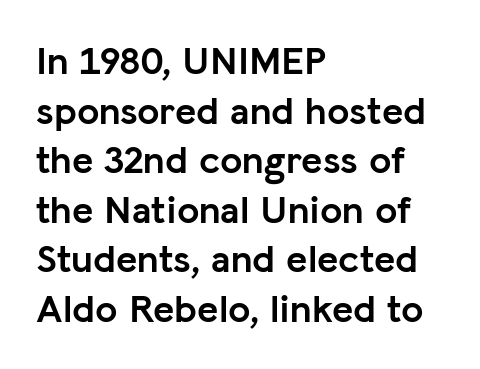
This is sans-serif lettering, the kind often seen on screens and signage. It's the straight-up-and-down kind of type. Pretty heavy lettering here — definitely bold. The words here are not underlined. The letters advance in unequal steps, a hallmark of proportional type.
